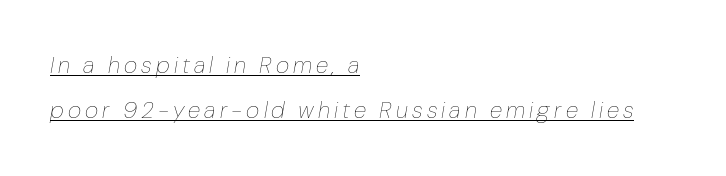
Q: Is the text bold? A: No.
Q: Is the text italic (slanted)? A: Yes, it leans right by about 10 degrees.
Q: Is the text underlined? A: Yes.
Q: How is the paragraph aligned? A: Left-aligned.
Q: Is the spacing between lines tight, normal or loose? A: Loose.
